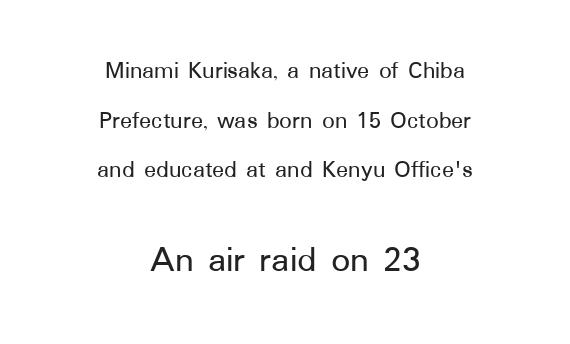
The image shows 38 px sans-serif type, upright; set centered, loose line spacing (1.99x), normal letter spacing, not underlined; the second (bottom) block is 1.52x larger; low stroke contrast and a medium x-height.
